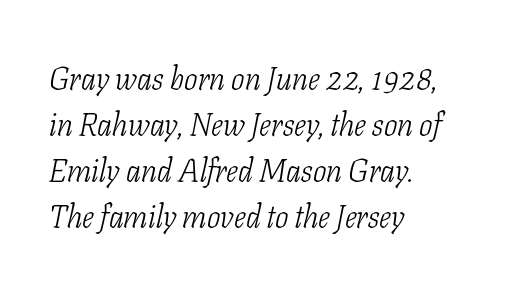
{"serif": "yes", "italic": "yes", "lean": "right", "slant_degrees": 11, "bold": "no", "weight": "light", "width": "condensed", "stroke_contrast": "low", "x_height": "medium", "monospaced": "no", "underline": "no", "align": "left", "line_spacing": "normal", "line_spacing_ratio": 1.44, "letter_spacing": "normal", "letter_spacing_em": 0.0, "glyph_px": 32}
